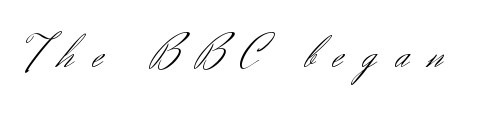
This sample has the flowing, uneven cadence of proportional lettering. Plain, unruled lines of type. Tracking here is generous; glyphs stand well apart from one another.
